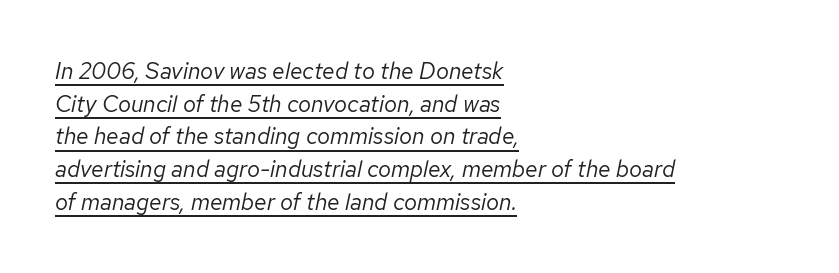
{"italic": "yes", "lean": "right", "slant_degrees": 12, "bold": "no", "underline": "yes", "align": "left", "line_spacing": "normal", "line_spacing_ratio": 1.42, "letter_spacing": "normal", "letter_spacing_em": 0.0, "glyph_px": 23}
